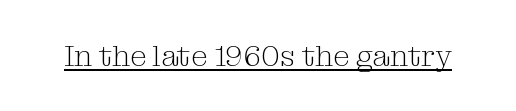
The image shows 30 px light serif type, upright; set normal letter spacing, underlined; medium stroke contrast and a medium x-height.
